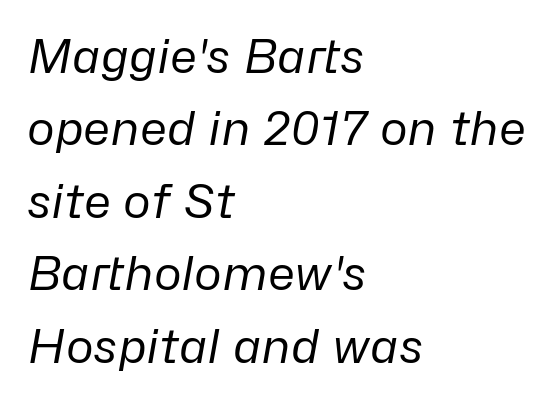
The image shows 47 px regular-weight type, italic (leaning right); set left-aligned, normal line spacing (1.54x), normal letter spacing, not underlined; low stroke contrast and a medium x-height.
